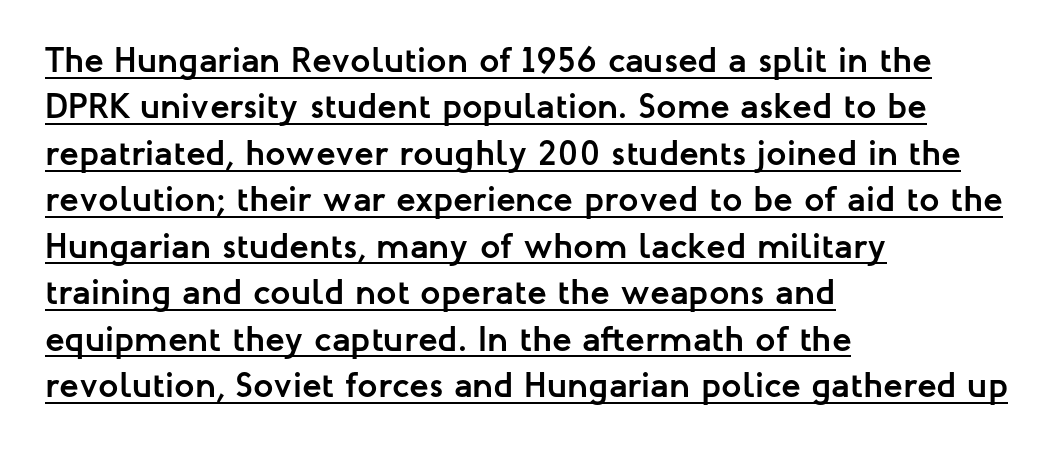
Q: Is the text bold? A: Yes.
Q: Is the text italic (slanted)? A: No, it is upright.
Q: Is the typeface a serif or a sans-serif typeface? A: Sans-serif.
Q: Is the text underlined? A: Yes.
Q: How is the paragraph aligned? A: Left-aligned.
Q: Is the spacing between letters normal or unusually wide? A: Normal.
Q: Is the spacing between lines tight, normal or loose? A: Normal.
Q: Width (condensed, normal, or wide)? A: Normal.
Q: Stroke contrast? A: Low.
Q: x-height? A: Medium.
Q: Monospaced? A: No.
